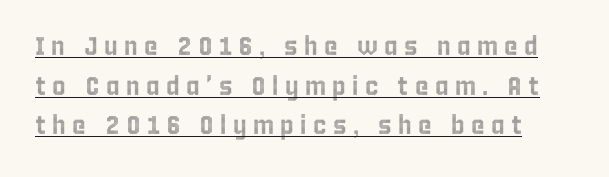
Rows of type keep a routine distance in the vertical direction. The rendering uses the underline text-decoration. Look at the tracking — it's clearly loosened, letters drifting apart. This is roman type, the default non-slanted kind.
